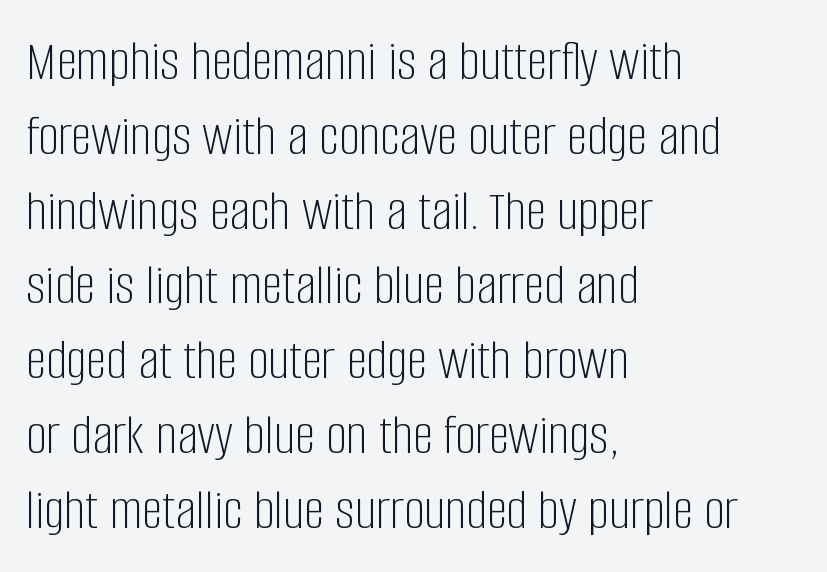
Which margin do the lines hug? The left one — the right edge is uneven. You can tell it's not italic because the verticals are truly vertical. Heft: none added — not bold. Spacing verdict: proportional, widths tailored to each character. Check under the words: just untouched page.
